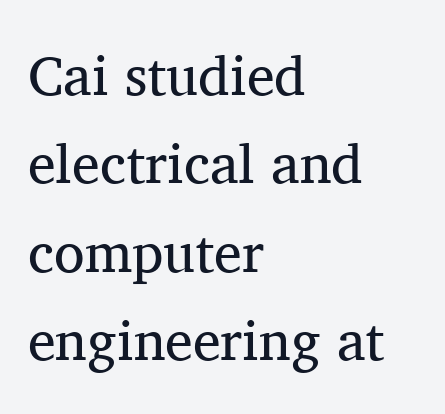
{"serif": "yes", "italic": "no", "bold": "no", "weight": "regular", "width": "normal", "stroke_contrast": "medium", "x_height": "medium", "monospaced": "no", "underline": "no", "align": "left", "line_spacing": "normal", "line_spacing_ratio": 1.58, "letter_spacing": "normal", "letter_spacing_em": 0.0, "glyph_px": 56}
